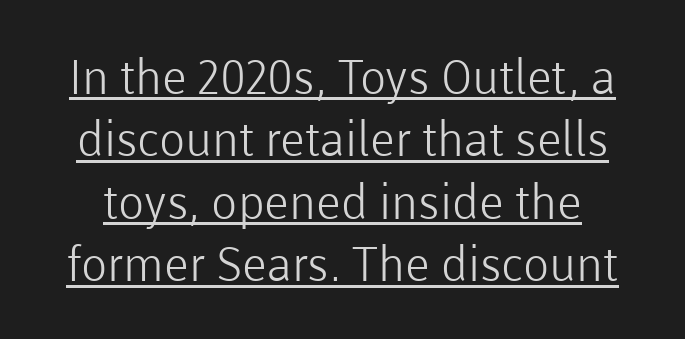
{"serif": "no", "italic": "no", "bold": "no", "weight": "light", "width": "normal", "stroke_contrast": "low", "x_height": "medium", "monospaced": "no", "underline": "yes", "line_spacing": "normal", "line_spacing_ratio": 1.3, "letter_spacing": "normal", "letter_spacing_em": 0.0, "glyph_px": 48}
